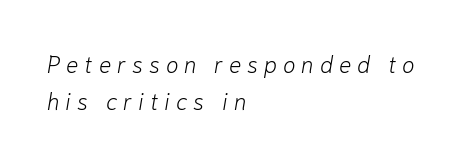
The image shows 23 px text type, italic (leaning right); set left-aligned, normal line spacing (1.59x), unusually wide letter spacing (+0.26 em), not underlined.
